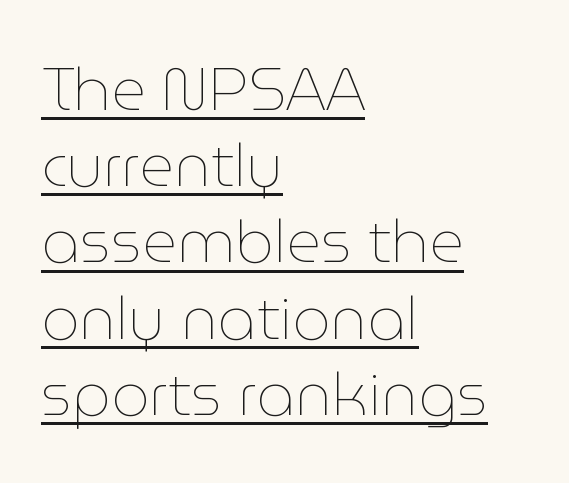
{"italic": "no", "bold": "no", "weight": "thin", "width": "normal", "stroke_contrast": "low", "x_height": "medium", "monospaced": "no", "underline": "yes", "align": "left", "line_spacing": "normal", "line_spacing_ratio": 1.27, "letter_spacing": "normal", "letter_spacing_em": 0.0, "glyph_px": 60}
